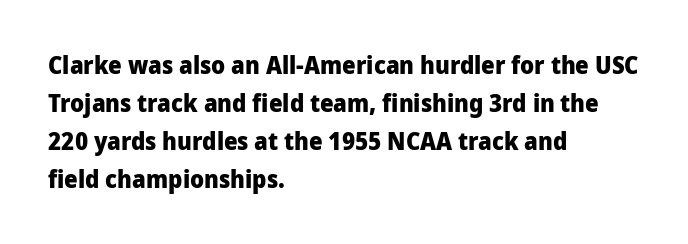
The image shows 24 px bold type, upright; set left-aligned, normal line spacing (1.58x), normal letter spacing, not underlined.
